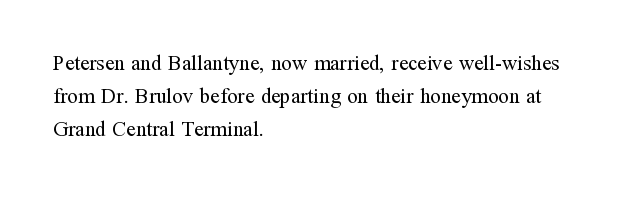
The image shows 21 px text type, upright; set left-aligned, normal line spacing (1.57x), normal letter spacing, not underlined.
